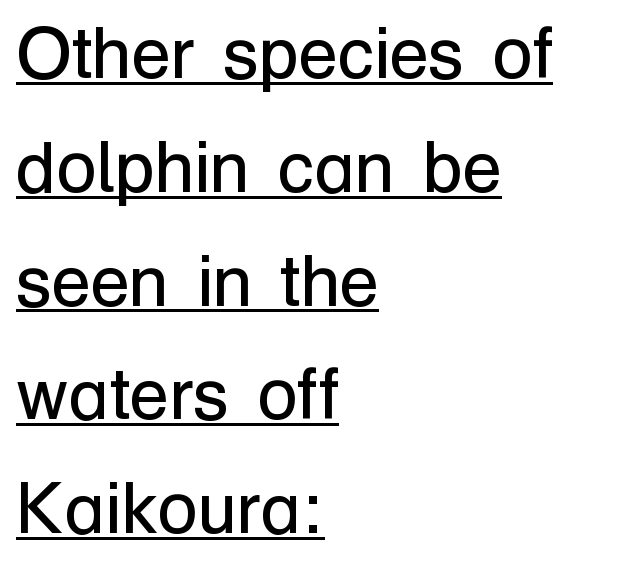
The image shows 72 px regular-weight sans-serif type, upright; set left-aligned, normal line spacing (1.58x), normal letter spacing, underlined; low stroke contrast and a medium x-height.
